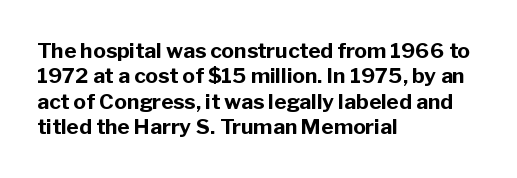
The image shows 21 px bold type, upright; set left-aligned, line spacing 1.21x, normal letter spacing, not underlined.
